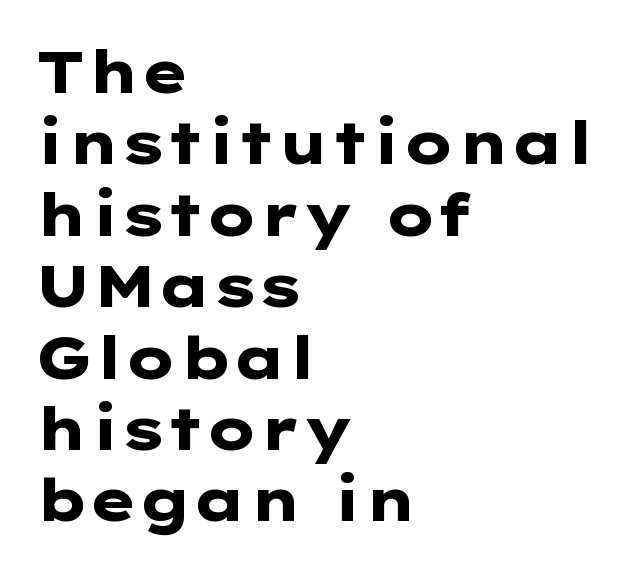
{"serif": "no", "italic": "no", "bold": "yes", "weight": "heavy", "width": "wide", "stroke_contrast": "low", "x_height": "medium", "underline": "no", "align": "left", "line_spacing_ratio": 1.21, "letter_spacing": "normal", "letter_spacing_em": 0.0, "glyph_px": 59}
